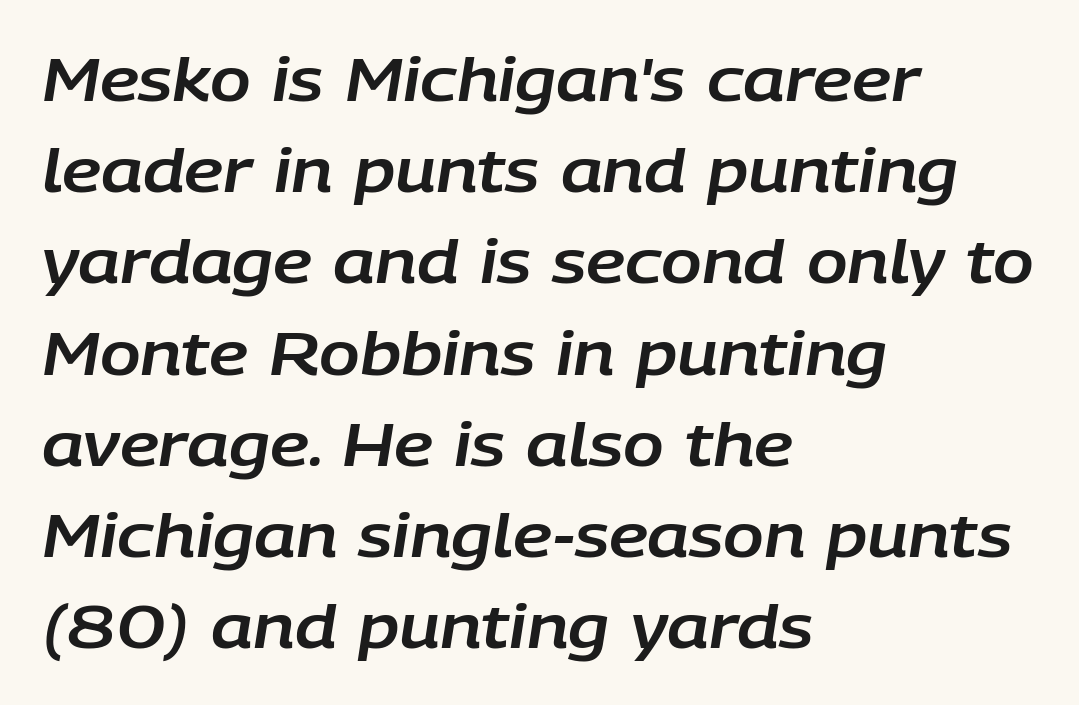
The image shows 60 px text type, italic (leaning right); set left-aligned, normal line spacing (1.52x), normal letter spacing, not underlined; low stroke contrast and a large x-height.
